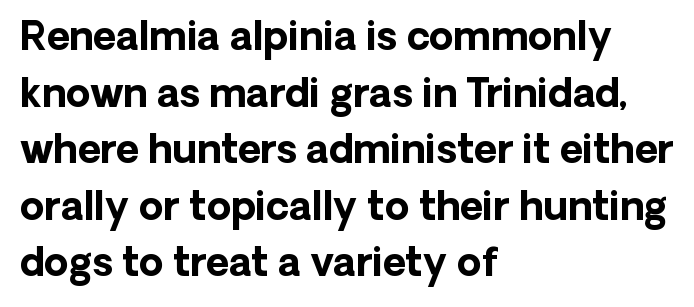
{"serif": "no", "italic": "no", "bold": "yes", "weight": "bold", "width": "normal", "stroke_contrast": "low", "x_height": "medium", "monospaced": "no", "underline": "no", "align": "left", "line_spacing": "normal", "line_spacing_ratio": 1.45, "letter_spacing": "normal", "letter_spacing_em": 0.0, "glyph_px": 39}
